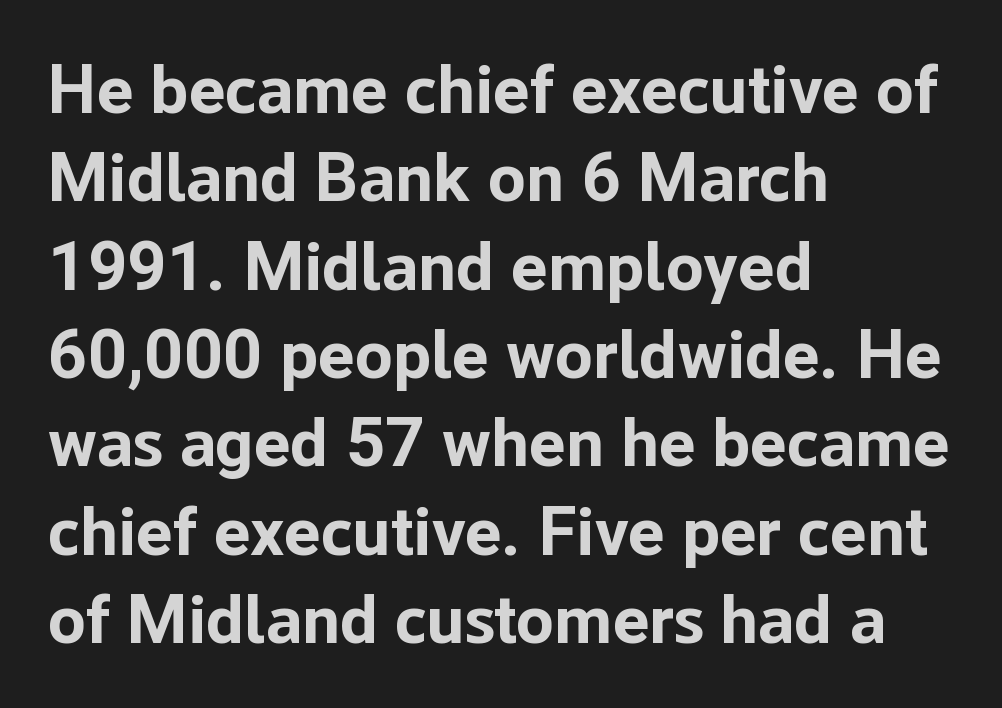
The image shows 69 px bold sans-serif type, upright; set left-aligned, normal line spacing (1.28x), normal letter spacing, not underlined; low stroke contrast and a medium x-height.
